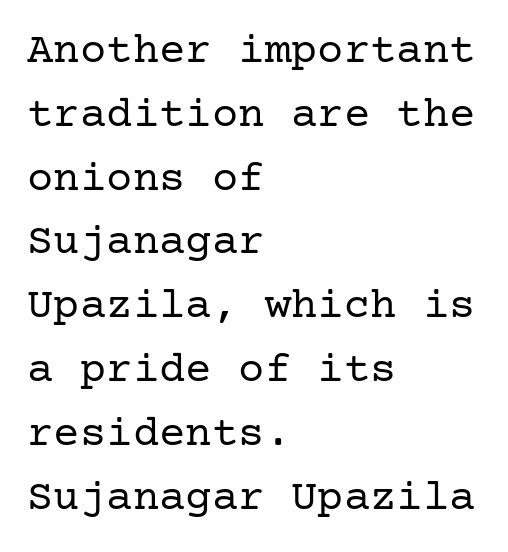
{"serif": "yes", "italic": "no", "bold": "no", "weight": "regular", "width": "normal", "stroke_contrast": "low", "x_height": "medium", "underline": "no", "align": "left", "line_spacing": "normal", "line_spacing_ratio": 1.45, "letter_spacing": "normal", "letter_spacing_em": 0.0, "glyph_px": 44}
